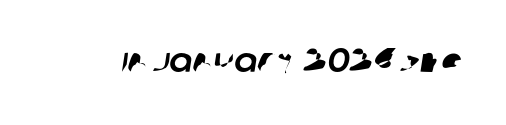
Q: Is the typeface a serif or a sans-serif typeface? A: Sans-serif.
Q: Is the text underlined? A: No.
Q: Is the spacing between letters normal or unusually wide? A: Normal.
Q: Width (condensed, normal, or wide)? A: Normal.
Q: Stroke contrast? A: Low.
Q: x-height? A: Large.
Q: Monospaced? A: No.
